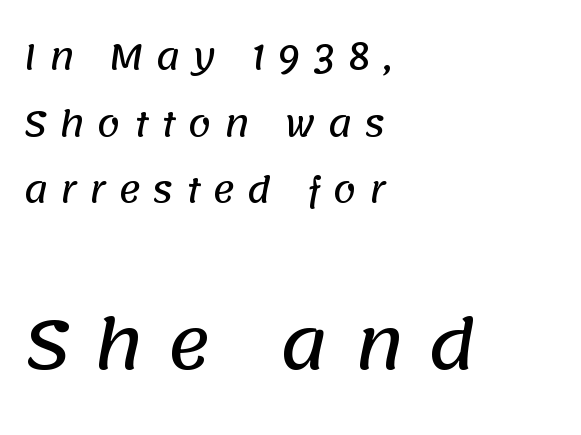
Honestly, the letter spacing is so wide it's the main thing you notice. Proportional: the letters do not fall into vertical columns. A clean baseline with only descenders dipping below it. The passage shown stacks its lines with a broad gap. The typesetter chose a ragged-right arrangement here.
